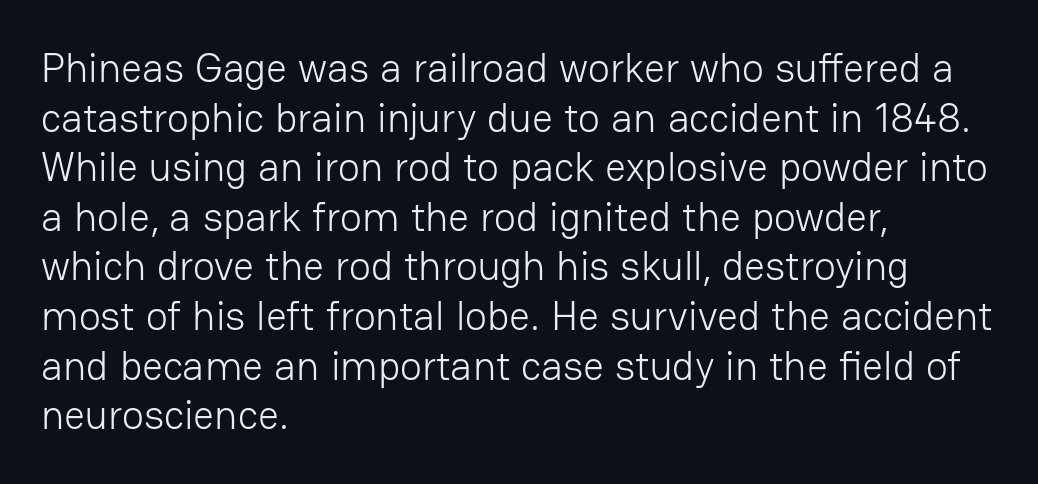
{"serif": "no", "italic": "no", "bold": "no", "weight": "light", "width": "normal", "stroke_contrast": "low", "x_height": "medium", "monospaced": "no", "underline": "no", "align": "left", "line_spacing_ratio": 1.21, "letter_spacing": "normal", "letter_spacing_em": 0.0, "glyph_px": 41}
